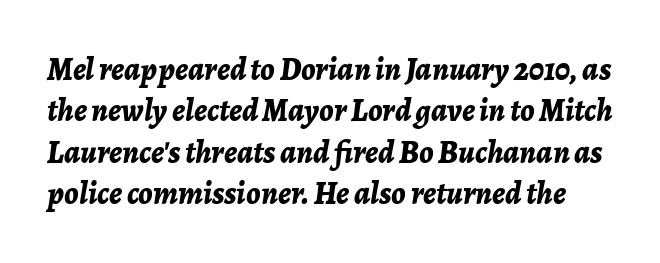
Q: Is the text bold? A: Yes.
Q: Is the text italic (slanted)? A: Yes, it leans right by about 7 degrees.
Q: Is the text underlined? A: No.
Q: Is the spacing between letters normal or unusually wide? A: Normal.
Q: Is the spacing between lines tight, normal or loose? A: Normal.
Q: Width (condensed, normal, or wide)? A: Normal.
Q: Stroke contrast? A: Low.
Q: x-height? A: Medium.
Q: Monospaced? A: No.
